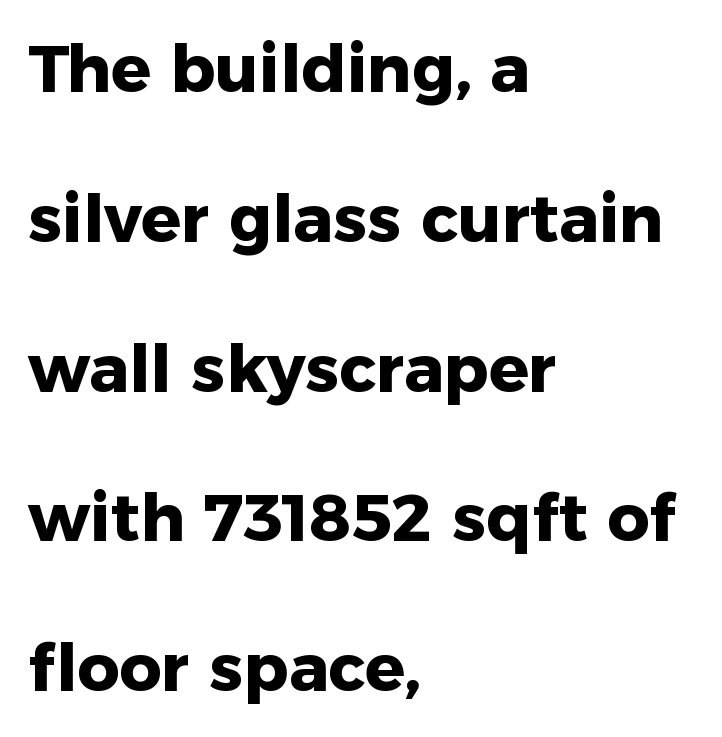
{"serif": "no", "italic": "no", "bold": "yes", "weight": "heavy", "width": "normal", "stroke_contrast": "low", "x_height": "medium", "monospaced": "no", "underline": "no", "align": "left", "line_spacing": "loose", "line_spacing_ratio": 2.27, "letter_spacing": "normal", "letter_spacing_em": 0.0, "glyph_px": 66}
